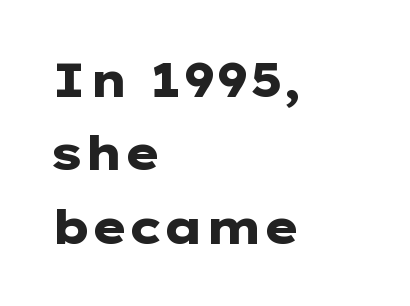
Q: Is the text bold? A: Yes.
Q: Is the text italic (slanted)? A: No, it is upright.
Q: Is the typeface a serif or a sans-serif typeface? A: Sans-serif.
Q: Is the text underlined? A: No.
Q: How is the paragraph aligned? A: Left-aligned.
Q: Is the spacing between letters normal or unusually wide? A: Normal.
Q: Is the spacing between lines tight, normal or loose? A: Normal.
Q: Width (condensed, normal, or wide)? A: Wide.
Q: Stroke contrast? A: Low.
Q: x-height? A: Medium.
Q: Monospaced? A: No.
